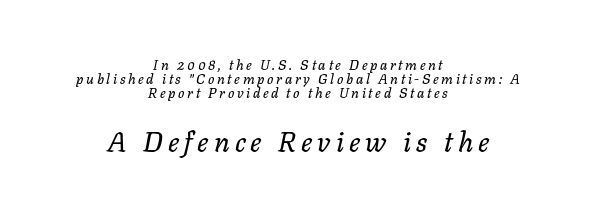
{"italic": "yes", "lean": "right", "slant_degrees": 11, "width": "normal", "stroke_contrast": "low", "x_height": "medium", "monospaced": "no", "underline": "no", "align": "center", "line_spacing": "tight", "line_spacing_ratio": 1.0, "larger_block": "second", "size_ratio": 2.0, "glyph_px": 28}
